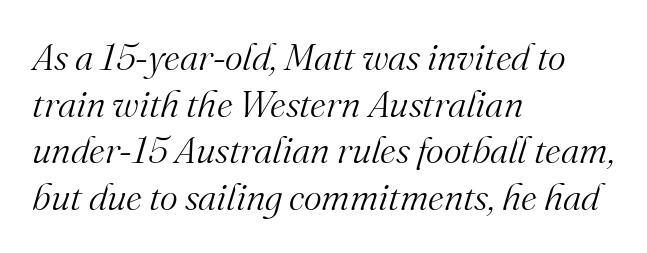
Q: Is the text bold? A: No.
Q: Is the text italic (slanted)? A: Yes, it leans right by about 16 degrees.
Q: Is the typeface a serif or a sans-serif typeface? A: Serif.
Q: Is the text underlined? A: No.
Q: How is the paragraph aligned? A: Left-aligned.
Q: Is the spacing between letters normal or unusually wide? A: Normal.
Q: Width (condensed, normal, or wide)? A: Normal.
Q: Stroke contrast? A: Medium.
Q: x-height? A: Small.
Q: Monospaced? A: No.
